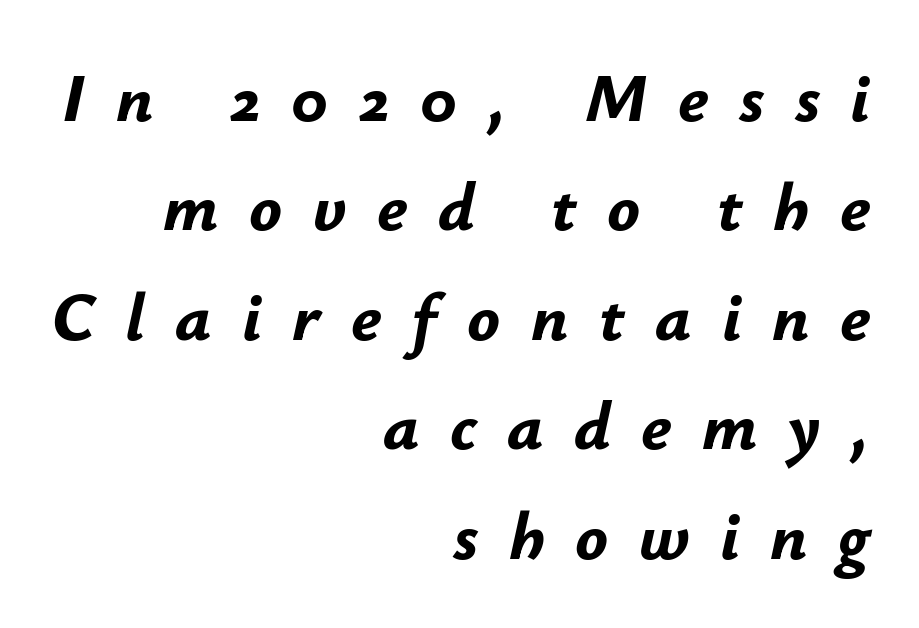
Decoration check: the copy has no underline. The rendering inserts visible extra space after every character. Vertical spacing — default. Compared with a flush-left layout, this one pins lines to the opposite, right side.
